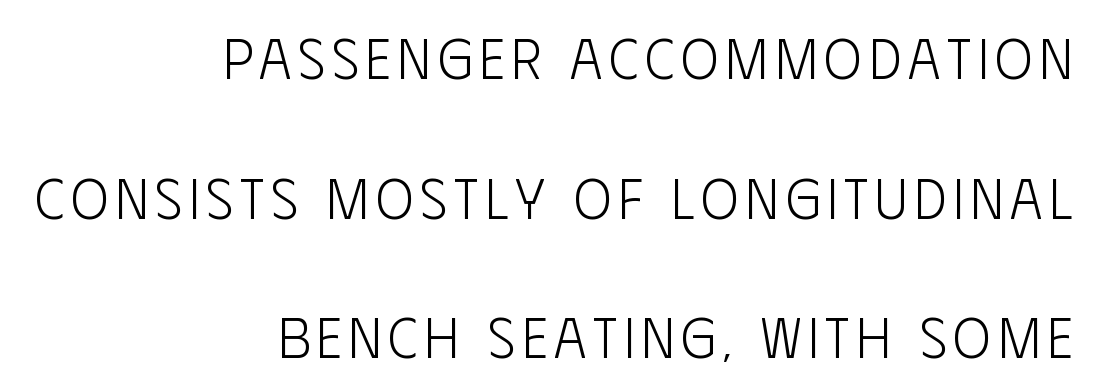
The image shows 57 px light, condensed sans-serif type, upright; set right-aligned, loose line spacing (2.45x), not underlined; low stroke contrast and a large x-height.
